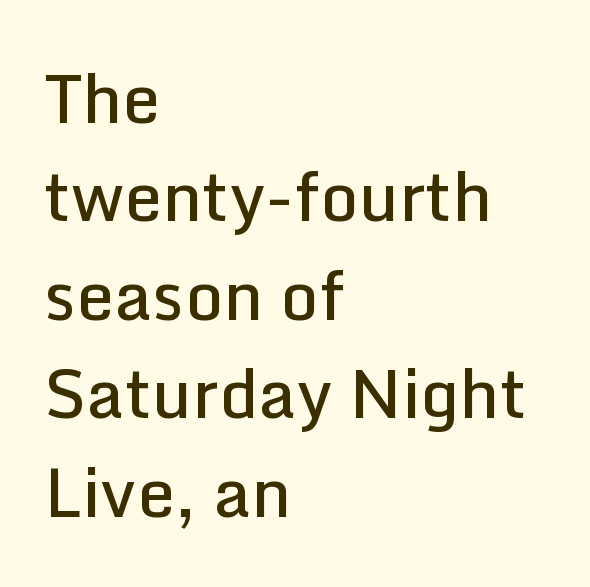
The image shows 67 px semibold sans-serif type, upright; set left-aligned, normal line spacing (1.47x), normal letter spacing, not underlined; low stroke contrast and a medium x-height.
